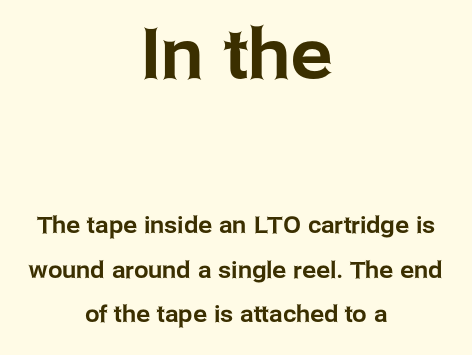
{"serif": "no", "italic": "no", "width": "normal", "stroke_contrast": "low", "x_height": "medium", "monospaced": "no", "underline": "no", "align": "center", "line_spacing": "loose", "line_spacing_ratio": 1.94, "letter_spacing": "normal", "letter_spacing_em": 0.0, "larger_block": "first", "size_ratio": 3.0, "glyph_px": 69}
